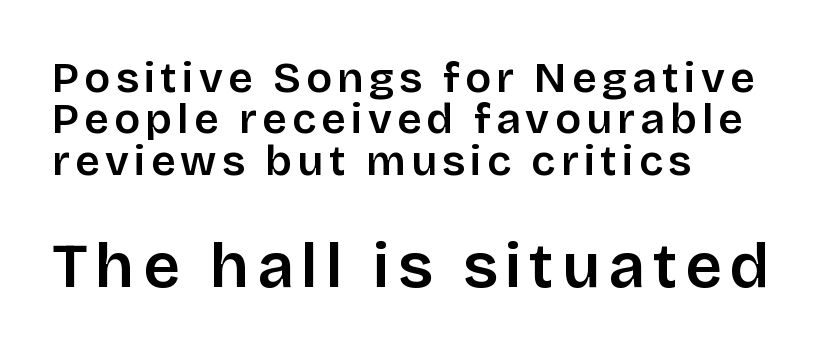
Size hierarchy here favors the trailing block over the leading one. Compared with a centered layout, this one pins lines to the left instead. These lines are rendered in a variable-pitch font. Notice how the stems are strictly vertical — no italics here. Line spacing here is tight.
